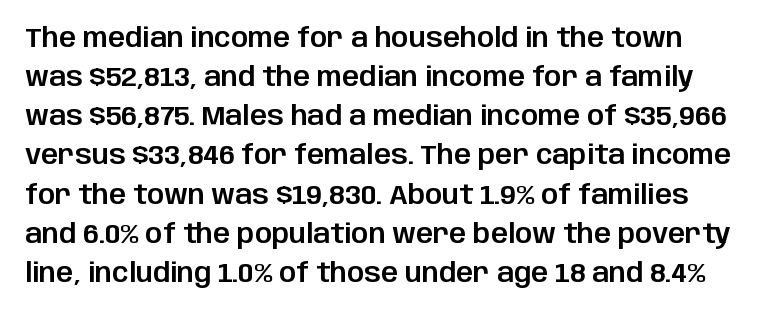
{"italic": "no", "underline": "no", "line_spacing": "normal", "line_spacing_ratio": 1.45, "letter_spacing": "normal", "letter_spacing_em": 0.0, "glyph_px": 27}
